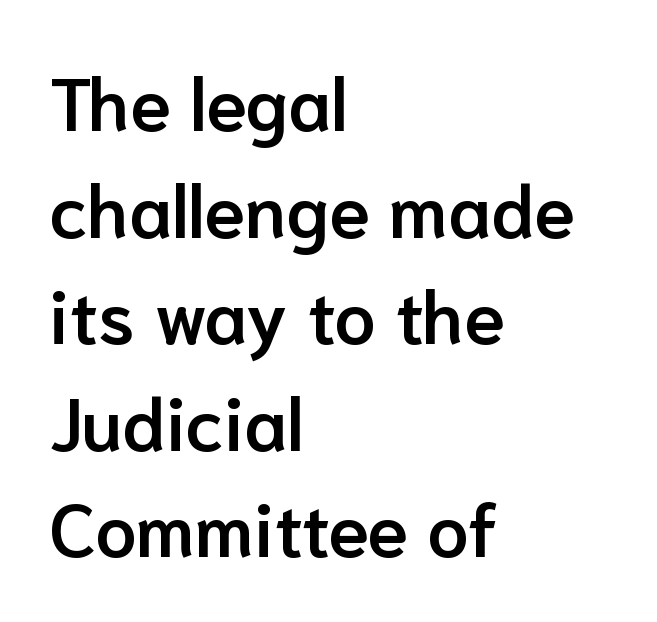
The image shows 74 px semibold sans-serif type, upright; set left-aligned, normal line spacing (1.44x), normal letter spacing, not underlined; low stroke contrast and a medium x-height.
